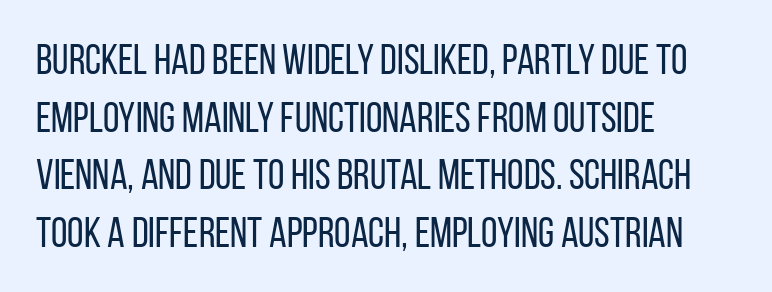
Q: Is the text bold? A: No.
Q: Is the text italic (slanted)? A: No, it is upright.
Q: Is the typeface a serif or a sans-serif typeface? A: Sans-serif.
Q: Is the text underlined? A: No.
Q: How is the paragraph aligned? A: Left-aligned.
Q: Is the spacing between letters normal or unusually wide? A: Normal.
Q: Is the spacing between lines tight, normal or loose? A: Normal.
Q: Width (condensed, normal, or wide)? A: Condensed.
Q: Stroke contrast? A: Low.
Q: x-height? A: Large.
Q: Monospaced? A: No.
